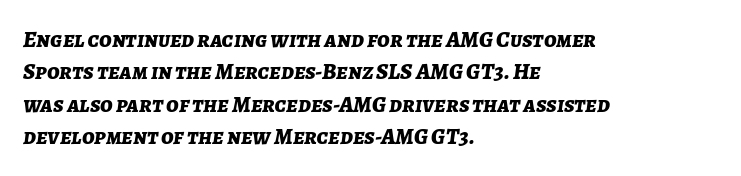
Q: Is the text bold? A: Yes.
Q: Is the text italic (slanted)? A: Yes, it leans right by about 7 degrees.
Q: Is the text underlined? A: No.
Q: How is the paragraph aligned? A: Left-aligned.
Q: Is the spacing between letters normal or unusually wide? A: Normal.
Q: Is the spacing between lines tight, normal or loose? A: Normal.
